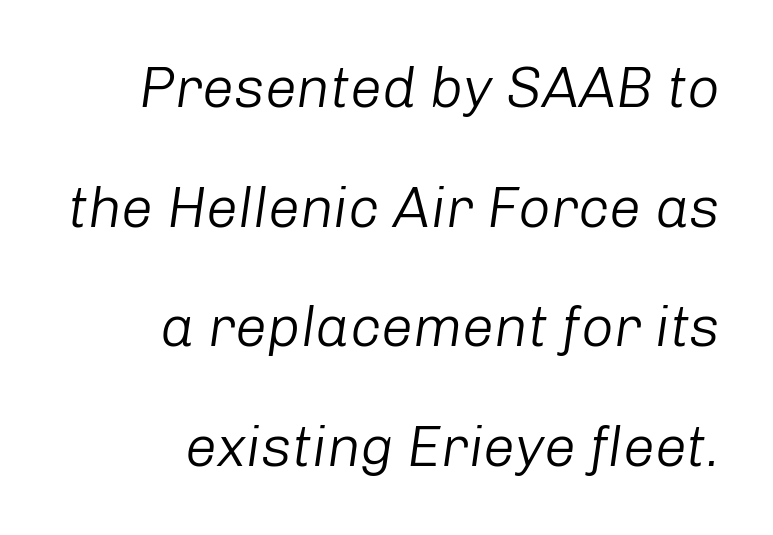
Nothing heavy about these letters — not bold at all. Casual observation: everything's shoved over to the right. The face used here has a pronounced slope to its letters. A great deal of white space separates one row of letters from the next.
